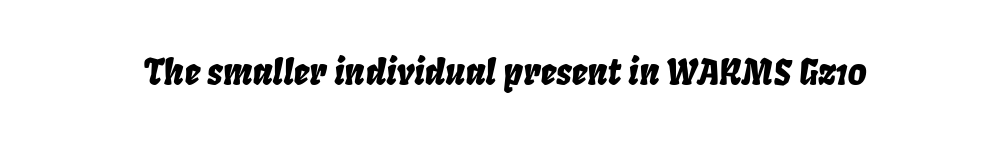
The image shows 36 px condensed type, italic (leaning right); set normal letter spacing, not underlined; low stroke contrast and a large x-height.
